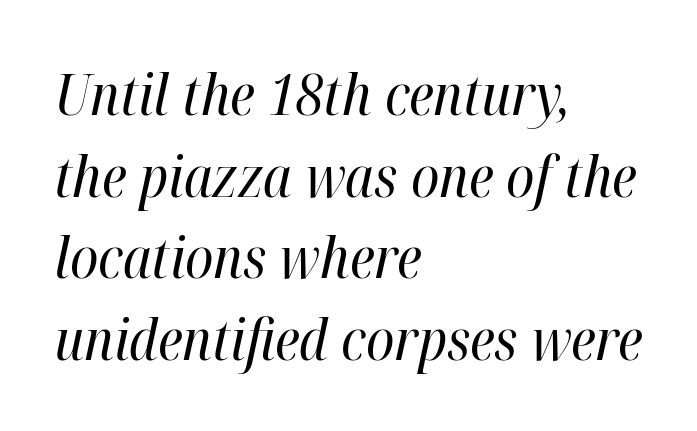
The image shows 57 px regular-weight, condensed type, italic (leaning right); set left-aligned, normal line spacing (1.43x), normal letter spacing, not underlined; high stroke contrast and a medium x-height.
